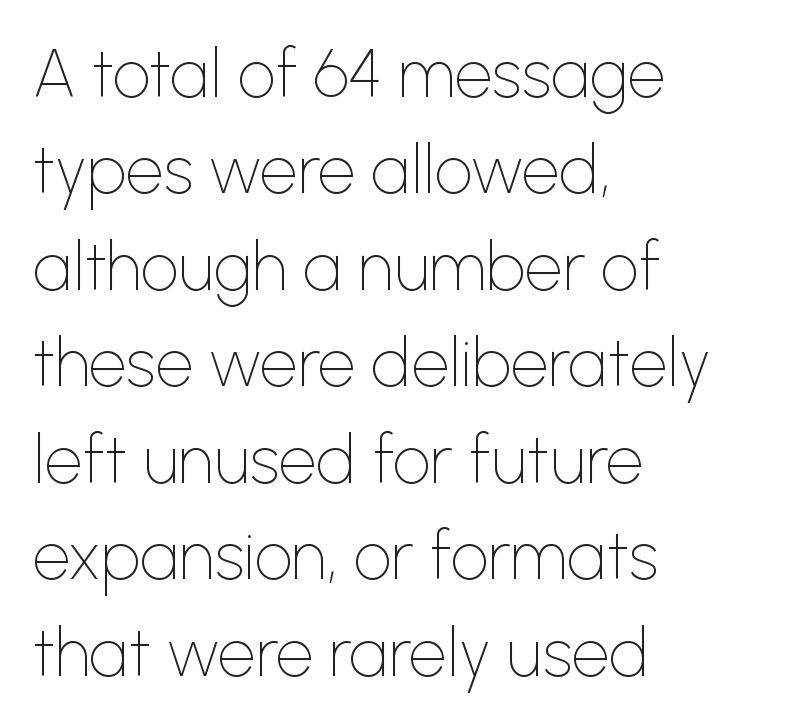
The image shows 67 px thin sans-serif type, upright; set left-aligned, normal line spacing (1.44x), normal letter spacing, not underlined; low stroke contrast and a medium x-height.
